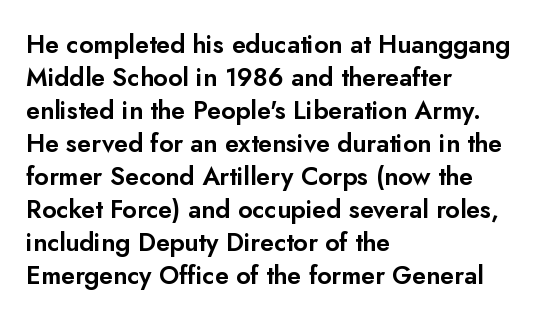
Q: Is the text italic (slanted)? A: No, it is upright.
Q: Is the text underlined? A: No.
Q: How is the paragraph aligned? A: Left-aligned.
Q: Is the spacing between letters normal or unusually wide? A: Normal.
Q: Is the spacing between lines tight, normal or loose? A: Normal.
